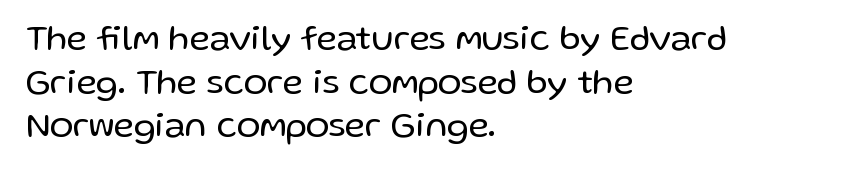
Caption: face not bold, strokes unweighted. This sample has the flowing, uneven cadence of proportional lettering. Serifs: no, the terminals of the letterforms are clean. Nobody drew a line under any word here.
